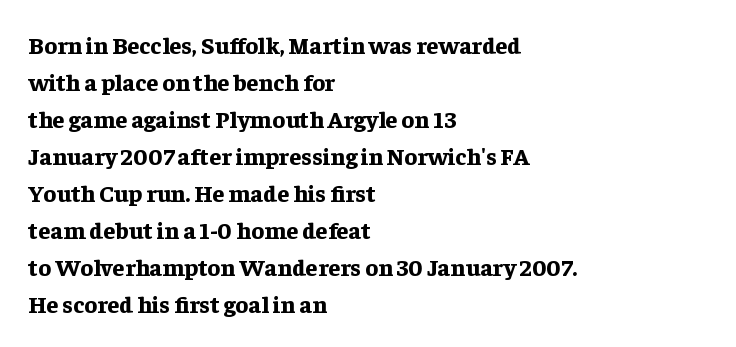
These lines sit exactly where default settings would place them. Descenders are the only things crossing below the line. As a designer I'd log this as weight 700, bold. Where is the straight margin? On the left. The axis of the letterforms is exactly vertical. No extra tracking has been applied to these lines.
